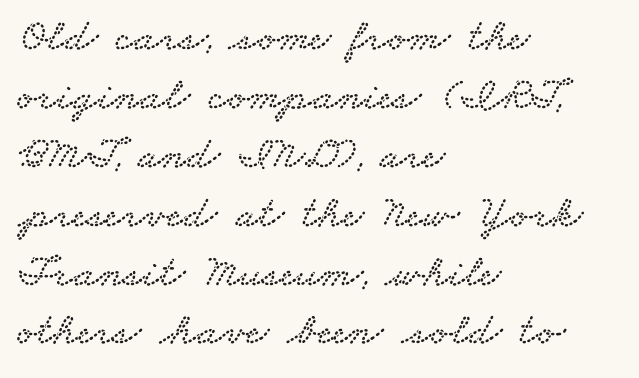
Q: Is the typeface a serif or a sans-serif typeface? A: Serif.
Q: Is the text underlined? A: No.
Q: How is the paragraph aligned? A: Left-aligned.
Q: Is the spacing between letters normal or unusually wide? A: Normal.
Q: Is the spacing between lines tight, normal or loose? A: Normal.
Q: Width (condensed, normal, or wide)? A: Wide.
Q: Stroke contrast? A: Low.
Q: x-height? A: Small.
Q: Monospaced? A: No.
